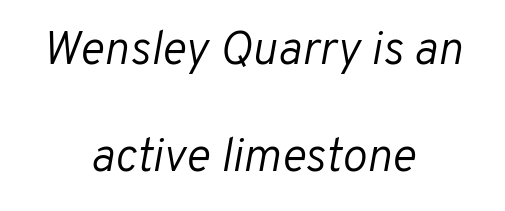
The image shows 47 px light type, italic (leaning right); set centered, loose line spacing (2.27x), normal letter spacing, not underlined; low stroke contrast and a medium x-height.
